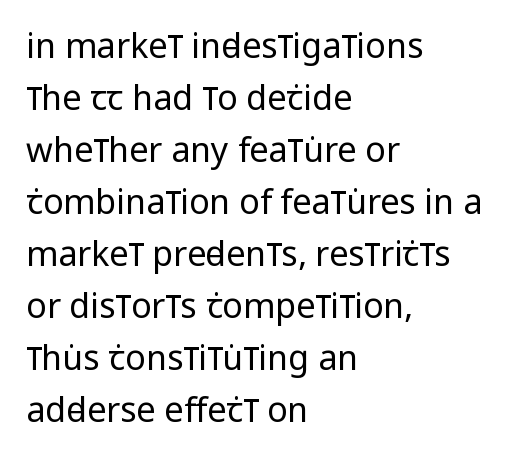
{"serif": "no", "italic": "no", "bold": "no", "weight": "regular", "width": "condensed", "stroke_contrast": "low", "x_height": "large", "monospaced": "no", "underline": "no", "align": "left", "line_spacing": "normal", "line_spacing_ratio": 1.53, "letter_spacing": "normal", "letter_spacing_em": 0.0, "glyph_px": 34}
